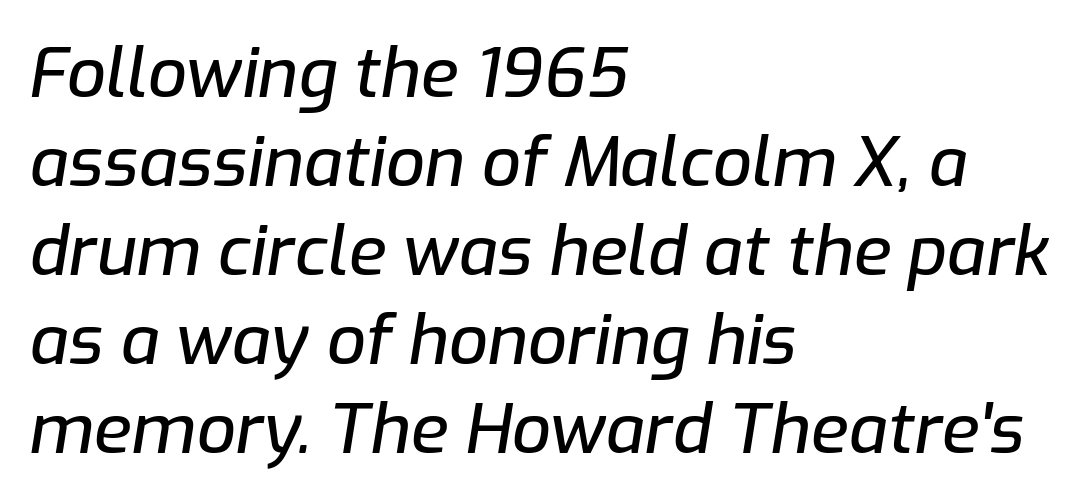
Q: Is the text italic (slanted)? A: Yes, it leans right by about 9 degrees.
Q: Is the text underlined? A: No.
Q: How is the paragraph aligned? A: Left-aligned.
Q: Is the spacing between letters normal or unusually wide? A: Normal.
Q: Is the spacing between lines tight, normal or loose? A: Normal.
Q: Width (condensed, normal, or wide)? A: Normal.
Q: Stroke contrast? A: Low.
Q: x-height? A: Medium.
Q: Monospaced? A: No.
